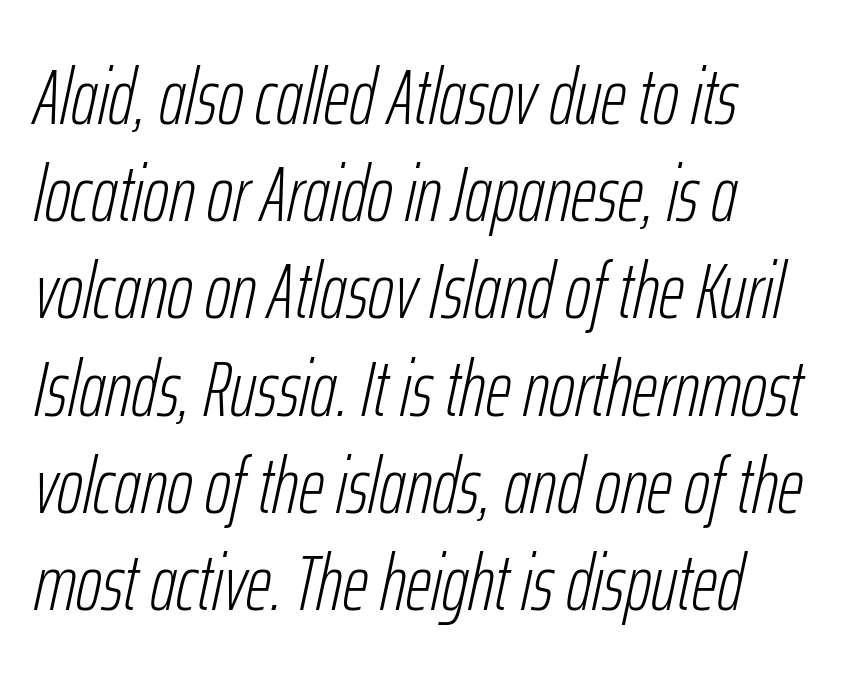
{"italic": "yes", "lean": "right", "slant_degrees": 12, "bold": "no", "weight": "light", "width": "condensed", "stroke_contrast": "low", "x_height": "medium", "monospaced": "no", "underline": "no", "align": "left", "line_spacing_ratio": 1.23, "letter_spacing": "normal", "letter_spacing_em": 0.0, "glyph_px": 79}
